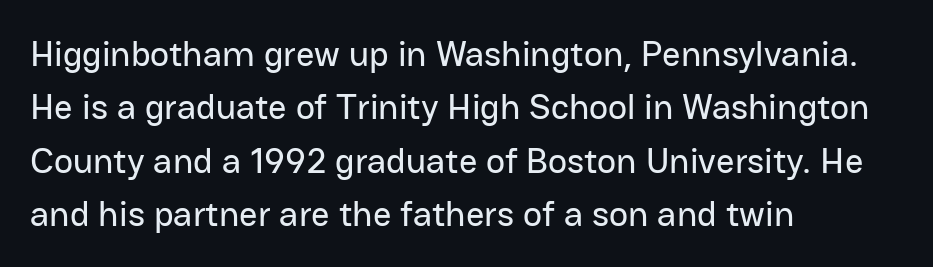
Q: Is the text italic (slanted)? A: No, it is upright.
Q: Is the typeface a serif or a sans-serif typeface? A: Sans-serif.
Q: Is the text underlined? A: No.
Q: How is the paragraph aligned? A: Left-aligned.
Q: Is the spacing between letters normal or unusually wide? A: Normal.
Q: Is the spacing between lines tight, normal or loose? A: Normal.
Q: Width (condensed, normal, or wide)? A: Normal.
Q: Stroke contrast? A: Low.
Q: x-height? A: Medium.
Q: Monospaced? A: No.
